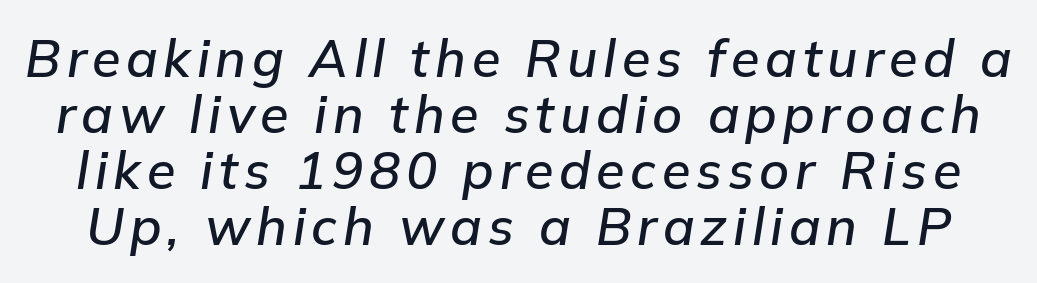
Nobody drew a line under any word here. Varying glyph widths throughout — classic text-font behaviour. Cramped leading. The axis of the letterforms is tilted away from vertical.
